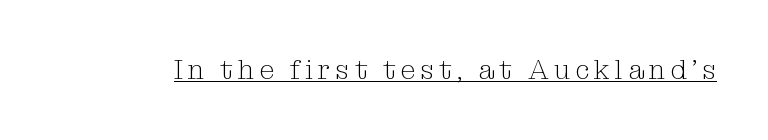
Q: Is the text bold? A: No.
Q: Is the text italic (slanted)? A: No, it is upright.
Q: Is the text underlined? A: Yes.
